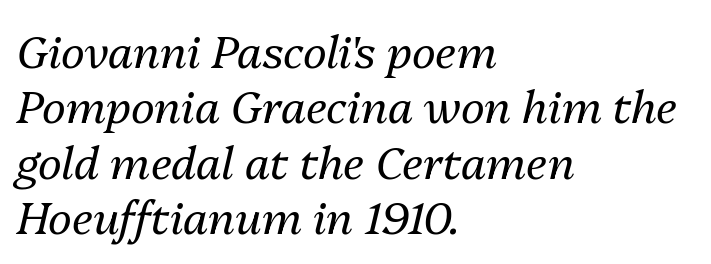
{"italic": "yes", "lean": "right", "slant_degrees": 13, "bold": "no", "weight": "regular", "width": "normal", "stroke_contrast": "medium", "x_height": "medium", "monospaced": "no", "underline": "no", "align": "left", "line_spacing_ratio": 1.23, "letter_spacing": "normal", "letter_spacing_em": 0.0, "glyph_px": 45}
